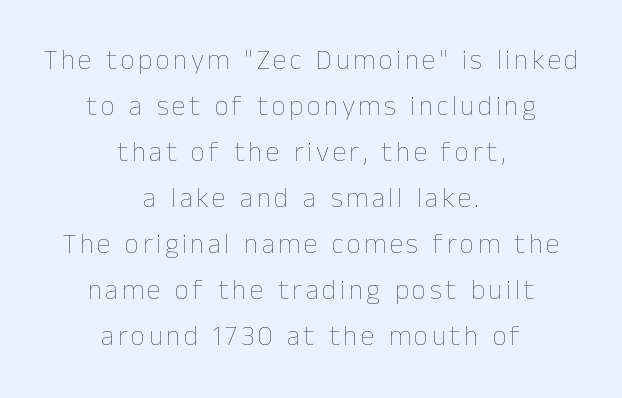
The image shows 28 px thin type, upright; set centered, normal line spacing (1.64x), not underlined; low stroke contrast and a medium x-height.
